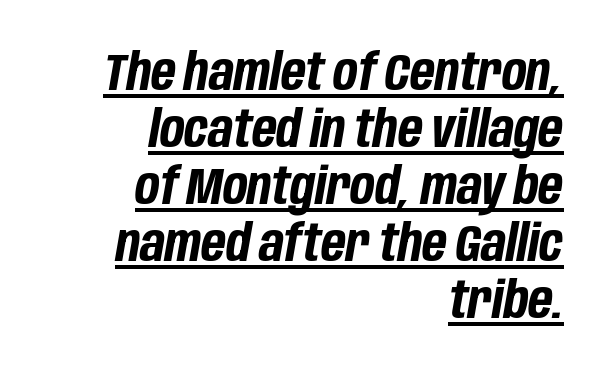
Q: Is the text bold? A: Yes.
Q: Is the text italic (slanted)? A: Yes, it leans right by about 10 degrees.
Q: Is the text underlined? A: Yes.
Q: How is the paragraph aligned? A: Right-aligned.
Q: Is the spacing between letters normal or unusually wide? A: Normal.
Q: Is the spacing between lines tight, normal or loose? A: Tight.
Q: Width (condensed, normal, or wide)? A: Condensed.
Q: Stroke contrast? A: Low.
Q: x-height? A: Large.
Q: Monospaced? A: No.
